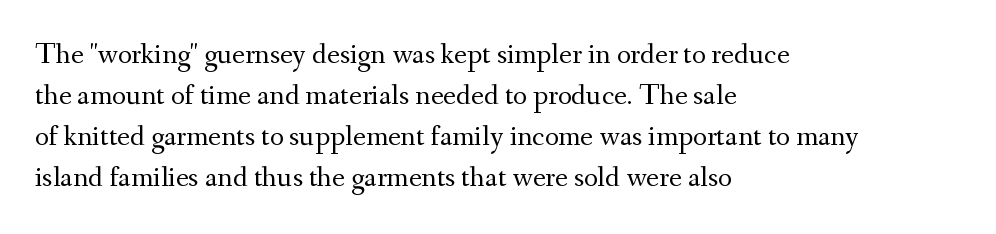
Weight: not bold — regular or lighter. The font's upright variant was chosen for this text. Each new line begins a customary step beneath the previous one. Line starts are locked; line ends wander.
